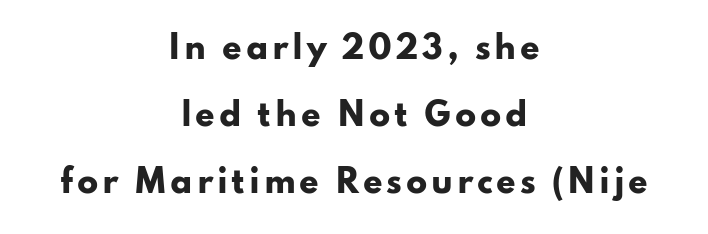
{"serif": "no", "italic": "no", "bold": "yes", "weight": "heavy", "width": "wide", "stroke_contrast": "low", "x_height": "small", "monospaced": "no", "underline": "no", "align": "center", "line_spacing": "loose", "line_spacing_ratio": 2.16, "glyph_px": 31}
